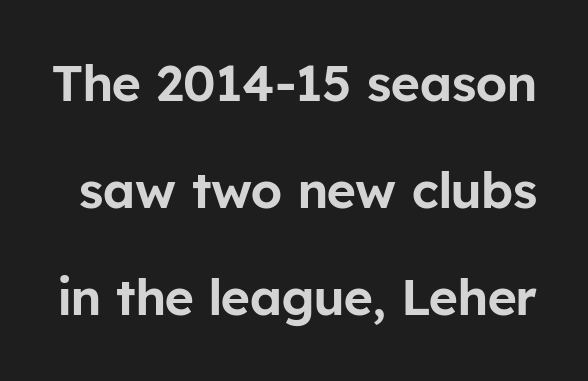
The image shows 50 px sans-serif type, upright; set loose line spacing (2.14x), normal letter spacing, not underlined; low stroke contrast and a medium x-height.
